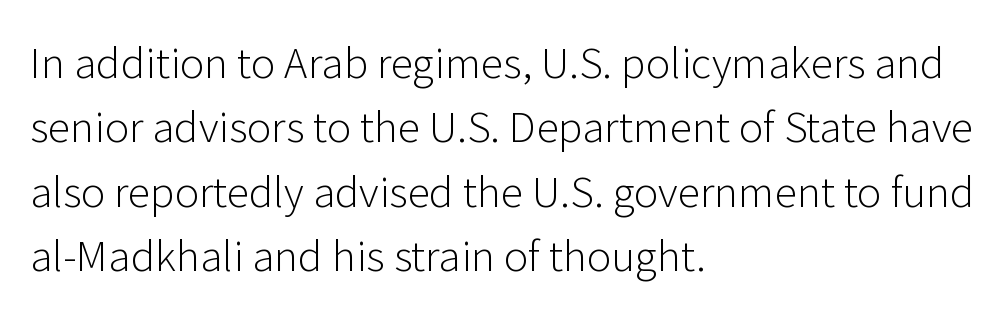
{"serif": "no", "italic": "no", "bold": "no", "weight": "light", "width": "normal", "stroke_contrast": "low", "x_height": "medium", "monospaced": "no", "underline": "no", "align": "left", "line_spacing": "normal", "line_spacing_ratio": 1.57, "letter_spacing": "normal", "letter_spacing_em": 0.0, "glyph_px": 41}
